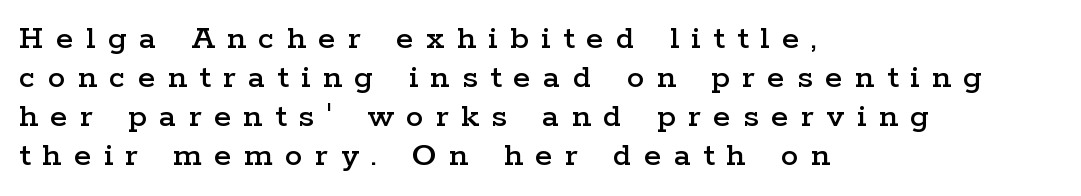
{"serif": "yes", "italic": "no", "width": "wide", "stroke_contrast": "low", "x_height": "medium", "monospaced": "no", "underline": "no", "align": "left", "line_spacing": "tight", "line_spacing_ratio": 1.11, "letter_spacing": "wide", "letter_spacing_em": 0.36, "glyph_px": 35}
